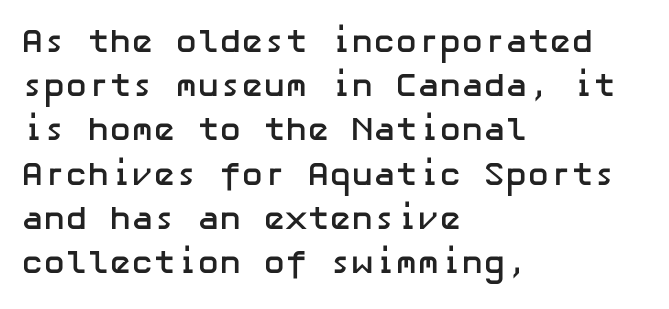
Do the letters lean? They stand straight. Where is the straight margin? On the left. Descenders are the only things crossing below the line. These lines sit exactly where default settings would place them. Every letter is thick-stroked: bold, no question. Is this a sans? Yes — the strokes have no serifs.
